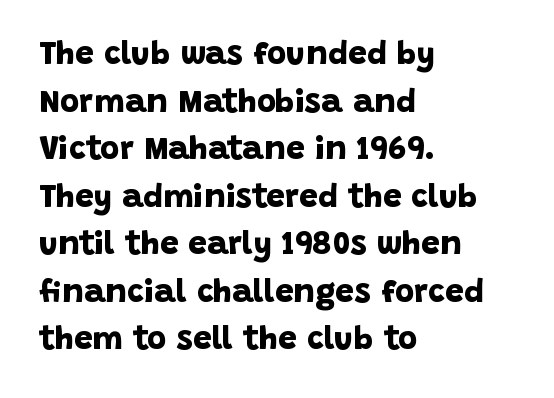
Q: Is the text bold? A: Yes.
Q: Is the typeface a serif or a sans-serif typeface? A: Sans-serif.
Q: Is the text underlined? A: No.
Q: How is the paragraph aligned? A: Left-aligned.
Q: Is the spacing between letters normal or unusually wide? A: Normal.
Q: Is the spacing between lines tight, normal or loose? A: Normal.
Q: Width (condensed, normal, or wide)? A: Normal.
Q: Stroke contrast? A: Low.
Q: x-height? A: Large.
Q: Monospaced? A: No.
